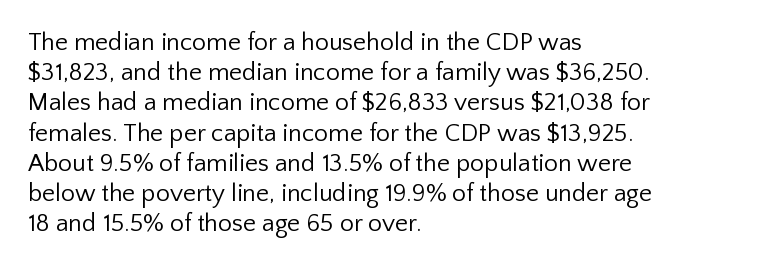
The image shows 25 px text type, upright; set left-aligned, line spacing 1.21x, normal letter spacing, not underlined.
